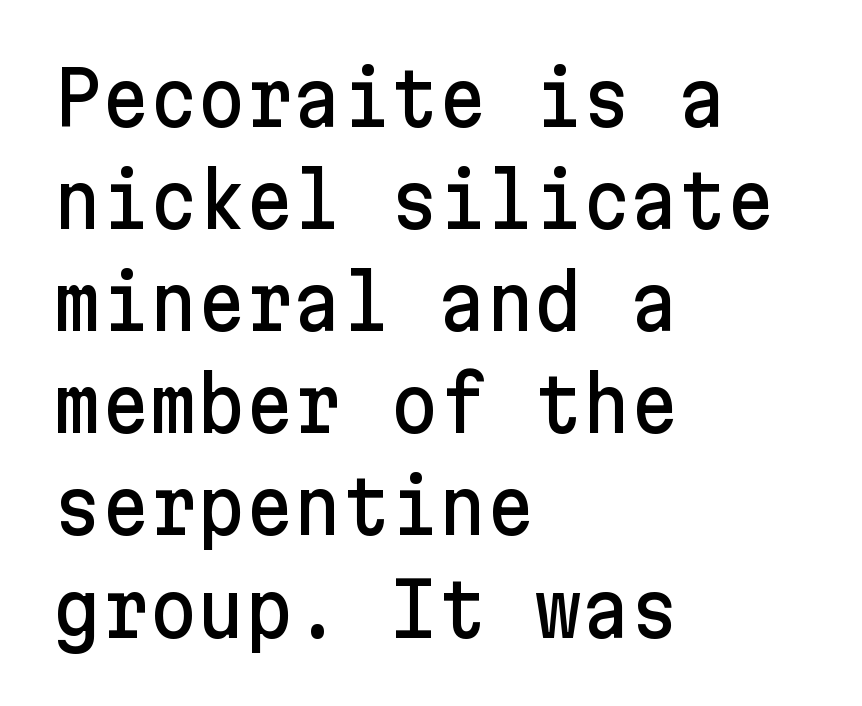
In terms of letterform style, serifs are entirely absent. A typesetter would call this leading conventional body-copy spacing. Decoration check: the copy has no underline. Observe the ordinary spacing: letters are neighbours, not strangers. Caption: multi-line text, flush left, ragged right.
